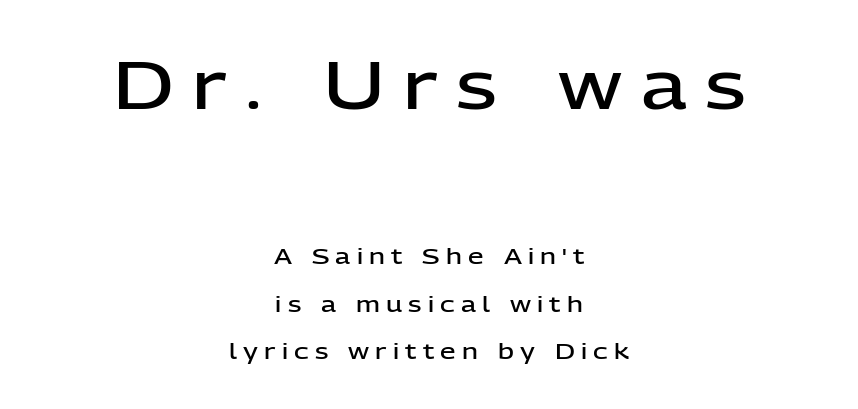
{"serif": "no", "italic": "no", "bold": "semi", "weight": "semibold", "width": "normal", "stroke_contrast": "low", "x_height": "medium", "monospaced": "no", "underline": "no", "align": "center", "line_spacing": "loose", "line_spacing_ratio": 2.16, "letter_spacing": "wide", "letter_spacing_em": 0.28, "larger_block": "first", "size_ratio": 3.05, "glyph_px": 67}
